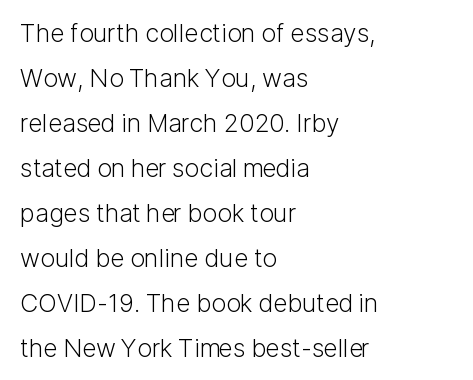
The image shows 25 px text type, upright; set left-aligned, line spacing 1.8x, normal letter spacing, not underlined.
